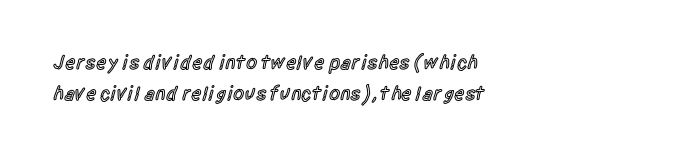
This rendering features lettering with no underline. Students, observe: this is what conventionally led text looks like. Students, note that the glyphs here touch the page at normal intervals.
